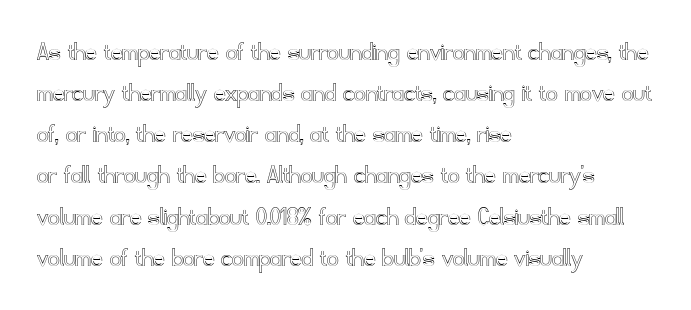
If you drew a ruler down the left edge, every line would touch it. The tracking reads as untouched default to a designer's eye. Style check: upright. Students, observe: this is what conventionally led text looks like. You could not count columns in this text — the font is proportionally spaced. Each row of text sits above clean, open space.
